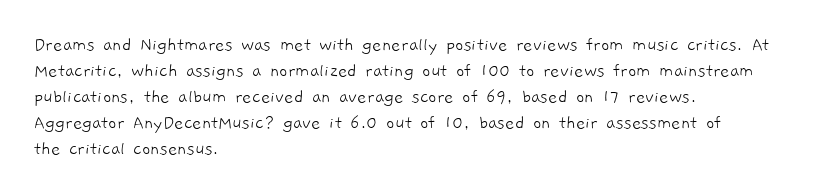
Q: Is the text bold? A: No.
Q: Is the text underlined? A: No.
Q: How is the paragraph aligned? A: Left-aligned.
Q: Is the spacing between letters normal or unusually wide? A: Normal.
Q: Is the spacing between lines tight, normal or loose? A: Normal.
